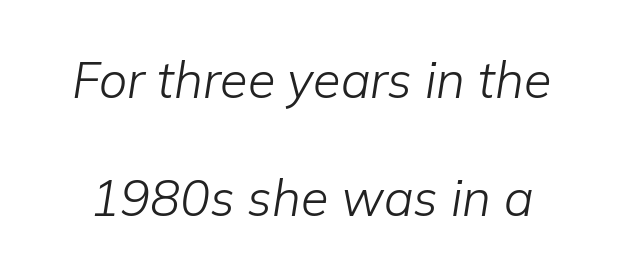
Q: Is the text bold? A: No.
Q: Is the text italic (slanted)? A: Yes, it leans right by about 9 degrees.
Q: Is the text underlined? A: No.
Q: Is the spacing between letters normal or unusually wide? A: Normal.
Q: Is the spacing between lines tight, normal or loose? A: Loose.
Q: Width (condensed, normal, or wide)? A: Normal.
Q: Stroke contrast? A: Low.
Q: x-height? A: Medium.
Q: Monospaced? A: No.
